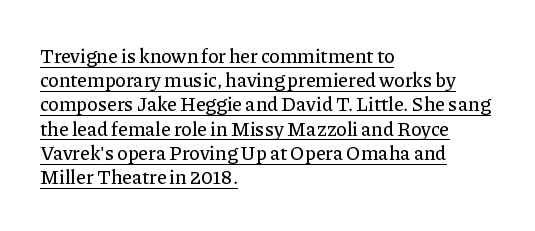
Vertical strokes here are truly vertical. Glyph-to-glyph distance matches everyday printed text. Compared with a centered layout, this one pins lines to the left instead. The rendering uses the underline text-decoration.
